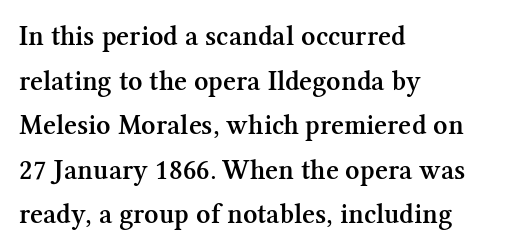
The image shows 28 px semibold serif type, upright; set left-aligned, normal line spacing (1.59x), normal letter spacing, not underlined; medium stroke contrast and a medium x-height.
